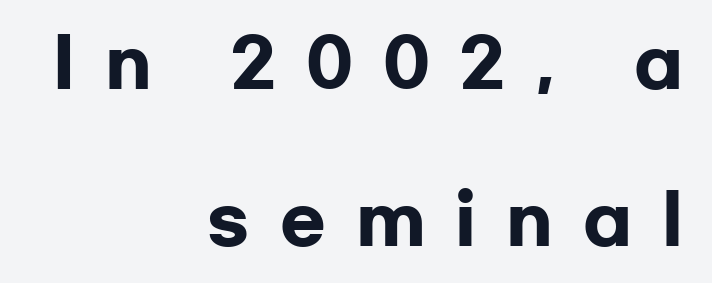
The words here are not underlined. Does the weight exceed regular? Yes, all the way to bold. Do the letters lean? They stand straight. Vertically, the passage feels expansive, rows floating well apart. The type is letterspaced generously, with wide tracking.
